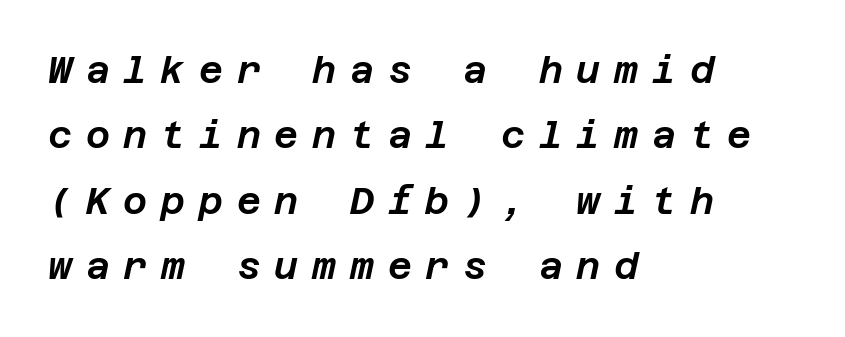
The image shows 37 px text type, italic (leaning right); set left-aligned, line spacing 1.77x, unusually wide letter spacing (+0.37 em), not underlined; low stroke contrast and a large x-height.
